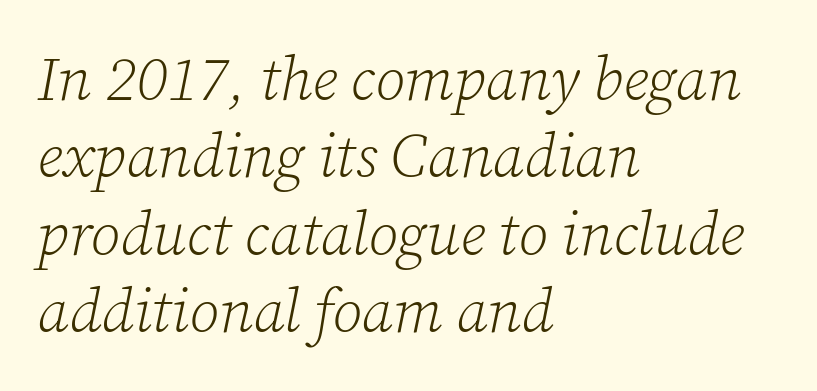
Stroke mass is kept to a normal reading level or below. Yep, that's italic — everything's leaning. Honestly, there is no underline to notice here at all. Baseline-to-baseline distance is the conventional proportion of letter height. Each letter's strokes conclude with small projecting serifs.
